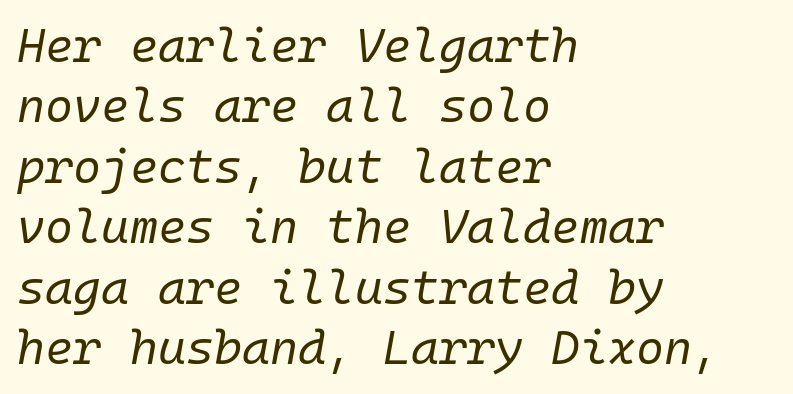
The gaps between neighbouring characters are ordinary and unremarkable. Just letters on the line, the space beneath them empty. There's an unmistakable incline to the writing here. Horizontal bands of white between lines are of average thickness. Think of a typewriter: that constant character pitch is what you see here. Line beginnings align vertically; line endings do not.
